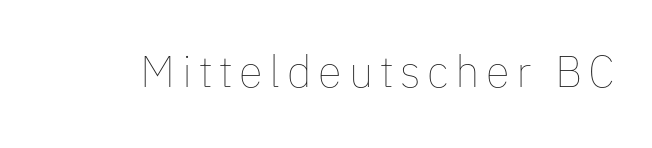
The image shows 44 px thin type, upright; set not underlined; low stroke contrast and a medium x-height.
